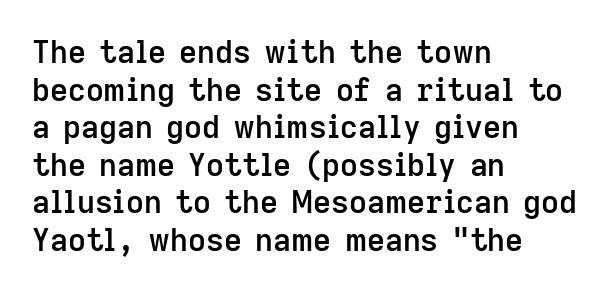
{"serif": "no", "italic": "no", "bold": "semi", "weight": "semibold", "width": "normal", "stroke_contrast": "low", "x_height": "medium", "monospaced": "no", "underline": "no", "align": "left", "line_spacing_ratio": 1.21, "letter_spacing": "normal", "letter_spacing_em": 0.0, "glyph_px": 31}
